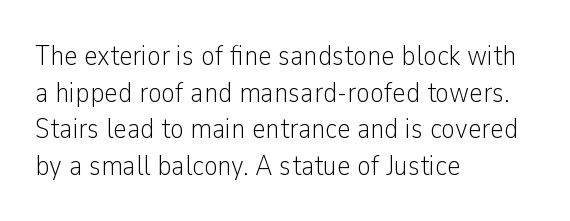
Q: Is the text bold? A: No.
Q: Is the text italic (slanted)? A: No, it is upright.
Q: Is the typeface a serif or a sans-serif typeface? A: Sans-serif.
Q: Is the text underlined? A: No.
Q: How is the paragraph aligned? A: Left-aligned.
Q: Is the spacing between letters normal or unusually wide? A: Normal.
Q: Is the spacing between lines tight, normal or loose? A: Normal.
Q: Width (condensed, normal, or wide)? A: Condensed.
Q: Stroke contrast? A: Low.
Q: x-height? A: Medium.
Q: Monospaced? A: No.
